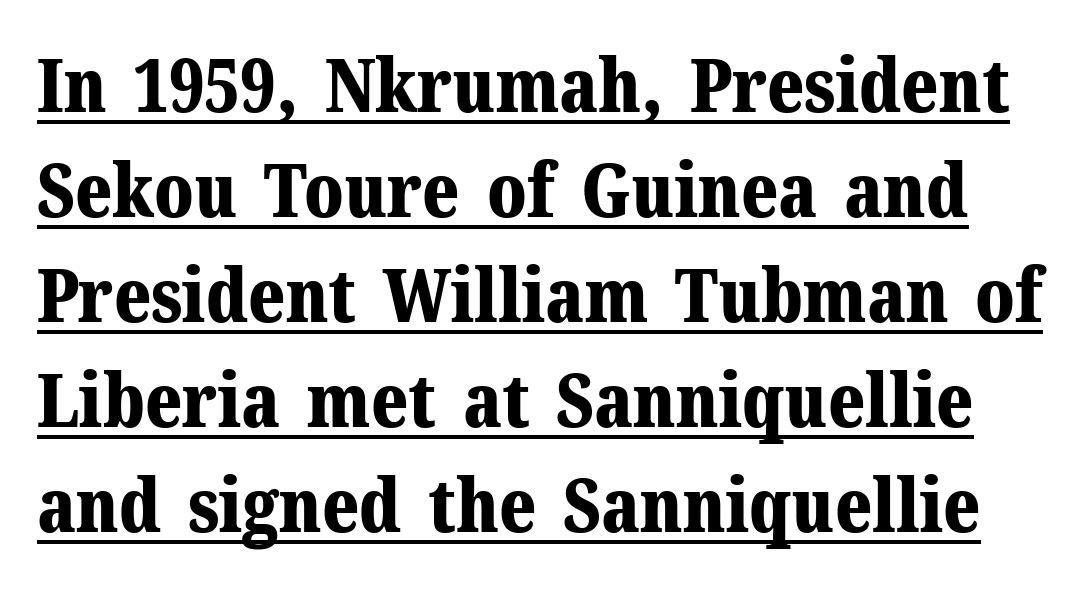
The image shows 75 px bold serif type, upright; set normal line spacing (1.4x), normal letter spacing, underlined; medium stroke contrast and a medium x-height.
